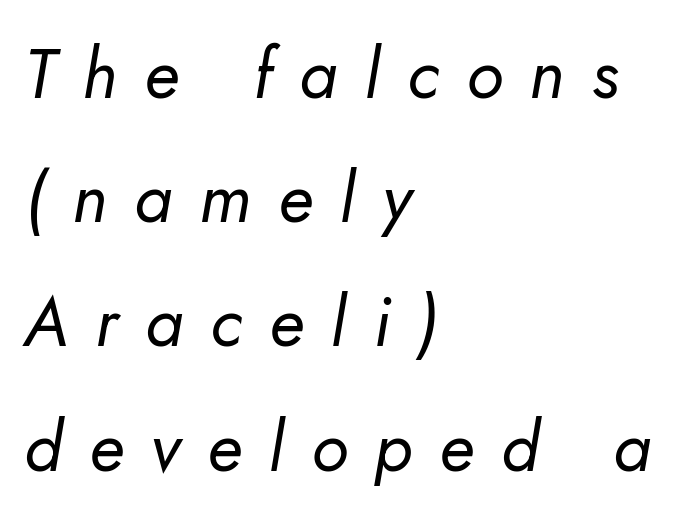
{"italic": "yes", "lean": "right", "slant_degrees": 5, "bold": "no", "weight": "regular", "width": "normal", "stroke_contrast": "low", "x_height": "small", "monospaced": "no", "underline": "no", "align": "left", "line_spacing_ratio": 1.8, "letter_spacing": "wide", "letter_spacing_em": 0.39, "glyph_px": 69}
